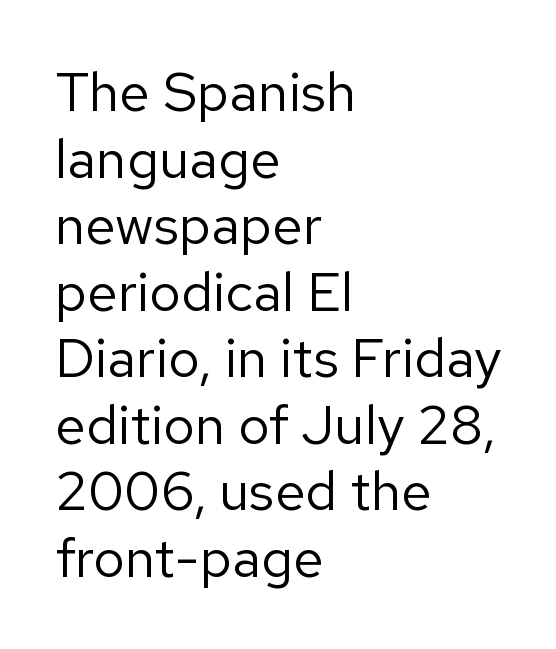
Unlike a traditional serif, this face leaves its strokes unadorned. Standard letterfit; no display-style spreading of the glyphs. These lines stack with their left ends in a neat column. Do the characters align in a grid? No, the font is proportional.
